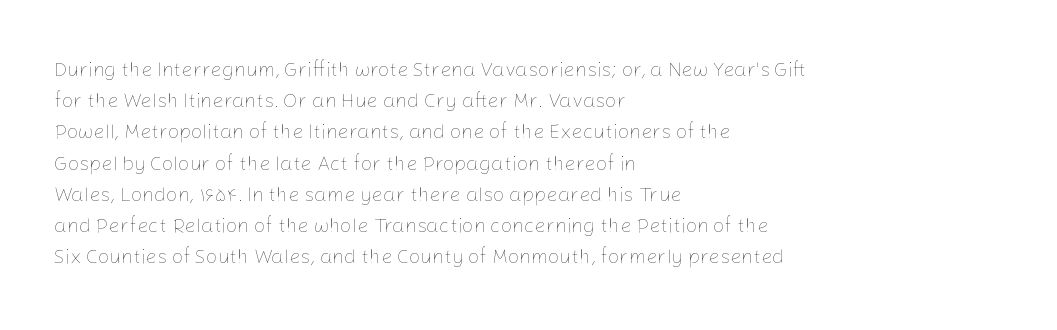
Q: Is the text bold? A: No.
Q: Is the text italic (slanted)? A: No, it is upright.
Q: Is the text underlined? A: No.
Q: How is the paragraph aligned? A: Left-aligned.
Q: Is the spacing between letters normal or unusually wide? A: Normal.
Q: Is the spacing between lines tight, normal or loose? A: Normal.
